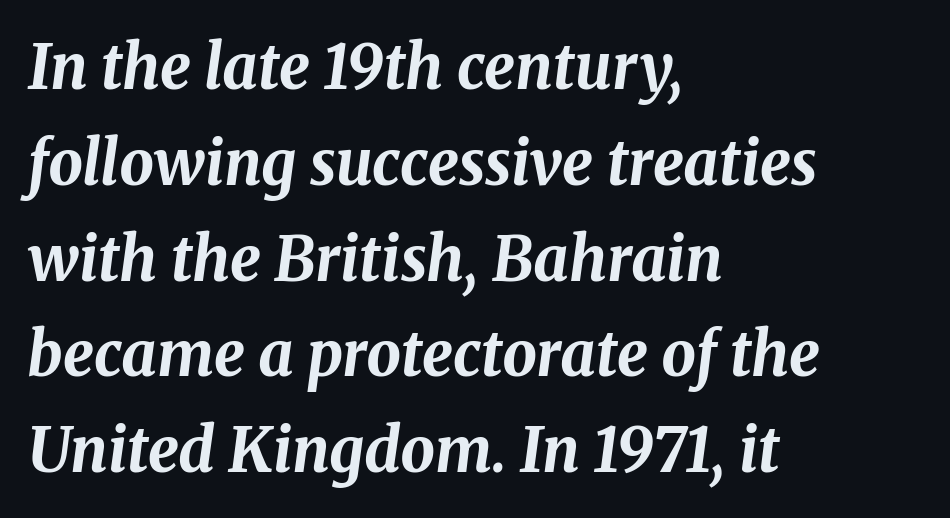
Q: Is the text bold? A: Yes.
Q: Is the text italic (slanted)? A: Yes, it leans right by about 8 degrees.
Q: Is the text underlined? A: No.
Q: How is the paragraph aligned? A: Left-aligned.
Q: Is the spacing between letters normal or unusually wide? A: Normal.
Q: Is the spacing between lines tight, normal or loose? A: Normal.
Q: Width (condensed, normal, or wide)? A: Normal.
Q: Stroke contrast? A: Medium.
Q: x-height? A: Medium.
Q: Monospaced? A: No.
